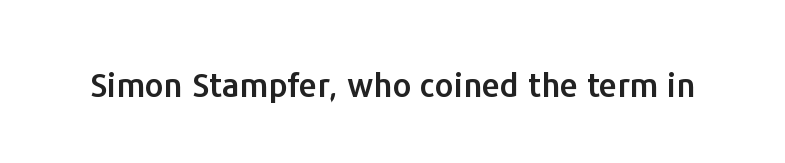
{"serif": "no", "italic": "no", "width": "normal", "stroke_contrast": "low", "x_height": "medium", "monospaced": "no", "underline": "no", "letter_spacing": "normal", "letter_spacing_em": 0.0, "glyph_px": 33}
